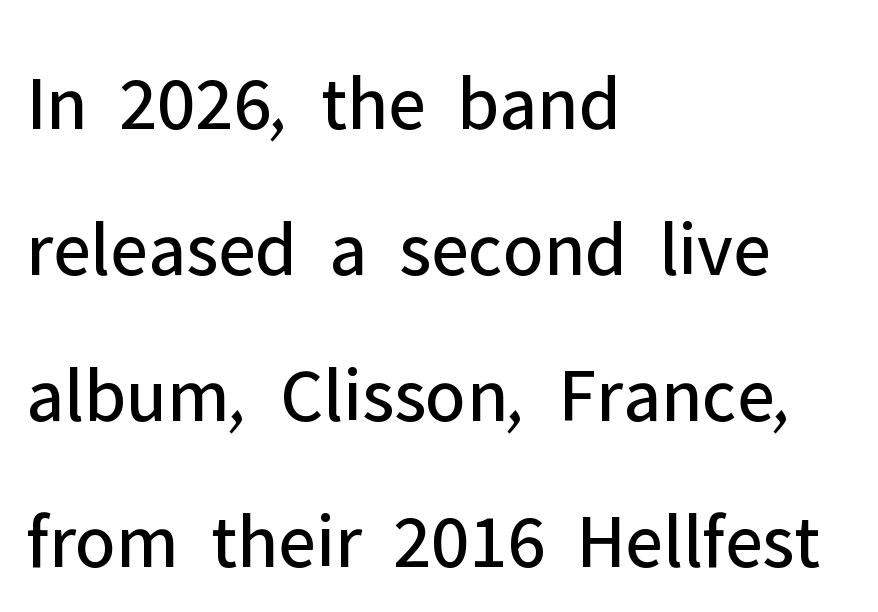
Q: Is the text bold? A: No.
Q: Is the text italic (slanted)? A: No, it is upright.
Q: Is the typeface a serif or a sans-serif typeface? A: Sans-serif.
Q: Is the text underlined? A: No.
Q: How is the paragraph aligned? A: Left-aligned.
Q: Is the spacing between letters normal or unusually wide? A: Normal.
Q: Width (condensed, normal, or wide)? A: Normal.
Q: Stroke contrast? A: Low.
Q: x-height? A: Medium.
Q: Monospaced? A: No.
